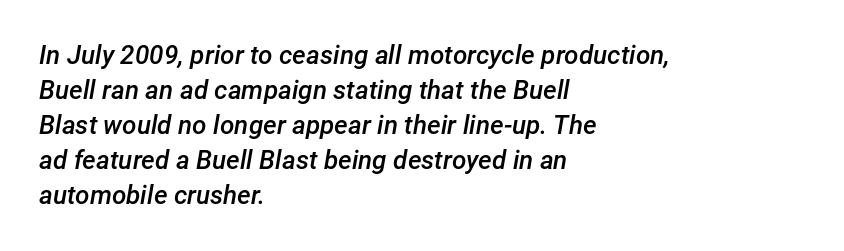
The image shows 26 px text type, italic (leaning right); set left-aligned, normal line spacing (1.35x), normal letter spacing, not underlined.
